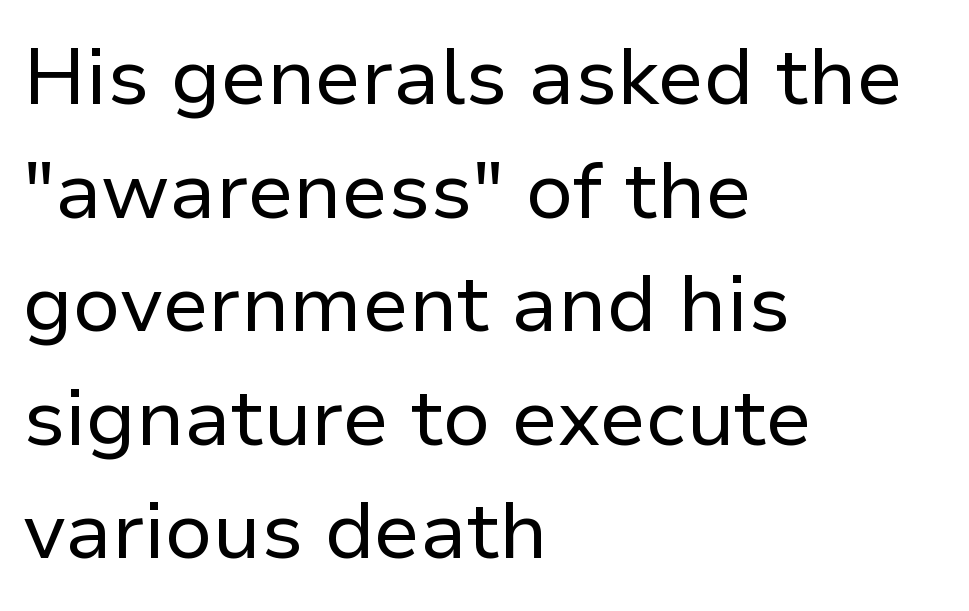
{"serif": "no", "italic": "no", "bold": "no", "weight": "regular", "width": "normal", "stroke_contrast": "low", "x_height": "medium", "monospaced": "no", "underline": "no", "align": "left", "line_spacing": "normal", "line_spacing_ratio": 1.42, "letter_spacing": "normal", "letter_spacing_em": 0.0, "glyph_px": 80}
